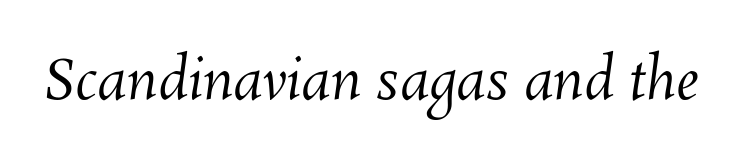
The image shows 55 px regular-weight type; set normal letter spacing, not underlined; medium stroke contrast and a medium x-height.
